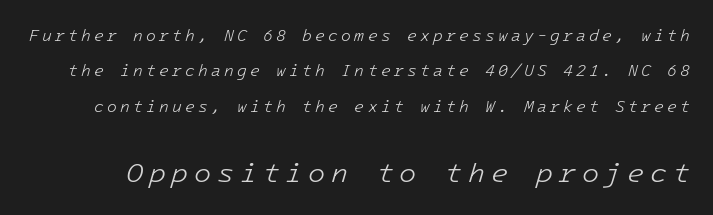
{"italic": "yes", "lean": "right", "slant_degrees": 16, "bold": "no", "weight": "light", "width": "normal", "stroke_contrast": "low", "x_height": "medium", "monospaced": "yes", "underline": "no", "line_spacing": "loose", "line_spacing_ratio": 2.21, "letter_spacing": "wide", "letter_spacing_em": 0.2, "larger_block": "second", "size_ratio": 1.75, "glyph_px": 28}
